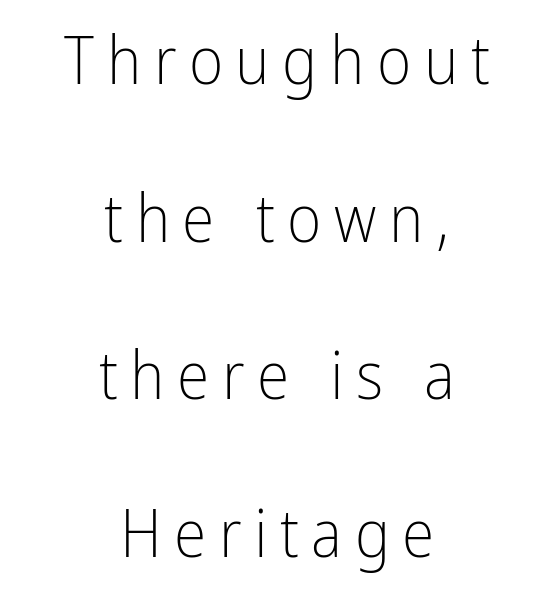
{"serif": "no", "italic": "no", "bold": "no", "weight": "light", "width": "condensed", "stroke_contrast": "low", "x_height": "medium", "monospaced": "no", "underline": "no", "align": "center", "line_spacing": "loose", "line_spacing_ratio": 2.39, "glyph_px": 66}
